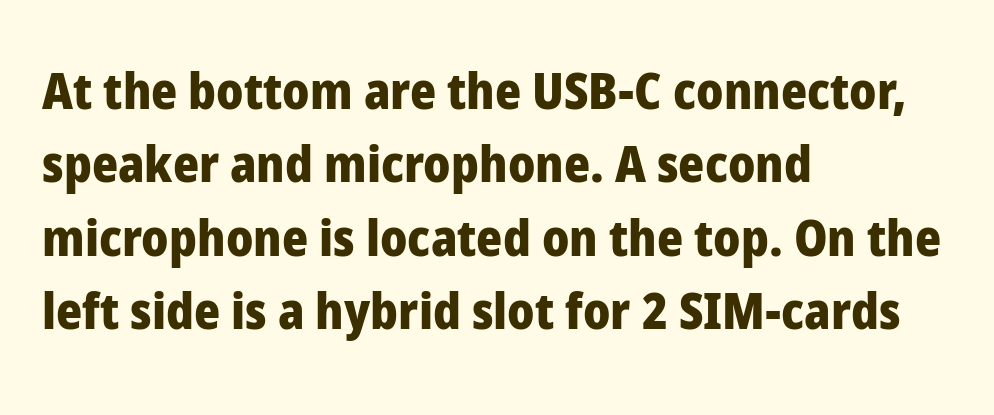
Default kerning and tracking; the words read as compact shapes. Every row of glyphs begins at an identical x-position on the left. Nothing sits at the stroke ends, so this counts as sans-serif. Plain, unruled lines of type.
